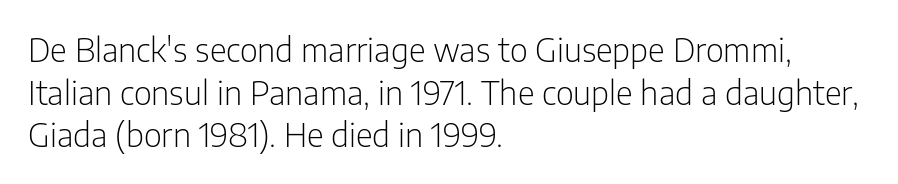
Q: Is the text bold? A: No.
Q: Is the text italic (slanted)? A: No, it is upright.
Q: Is the typeface a serif or a sans-serif typeface? A: Sans-serif.
Q: Is the text underlined? A: No.
Q: How is the paragraph aligned? A: Left-aligned.
Q: Is the spacing between letters normal or unusually wide? A: Normal.
Q: Is the spacing between lines tight, normal or loose? A: Normal.
Q: Width (condensed, normal, or wide)? A: Condensed.
Q: Stroke contrast? A: Low.
Q: x-height? A: Medium.
Q: Monospaced? A: No.
